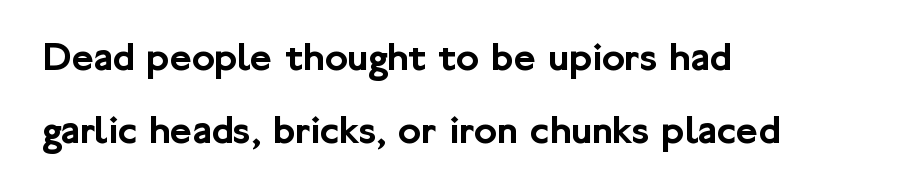
{"serif": "no", "italic": "no", "width": "normal", "stroke_contrast": "low", "x_height": "medium", "monospaced": "no", "underline": "no", "align": "left", "line_spacing_ratio": 1.73, "letter_spacing": "normal", "letter_spacing_em": 0.0, "glyph_px": 42}
